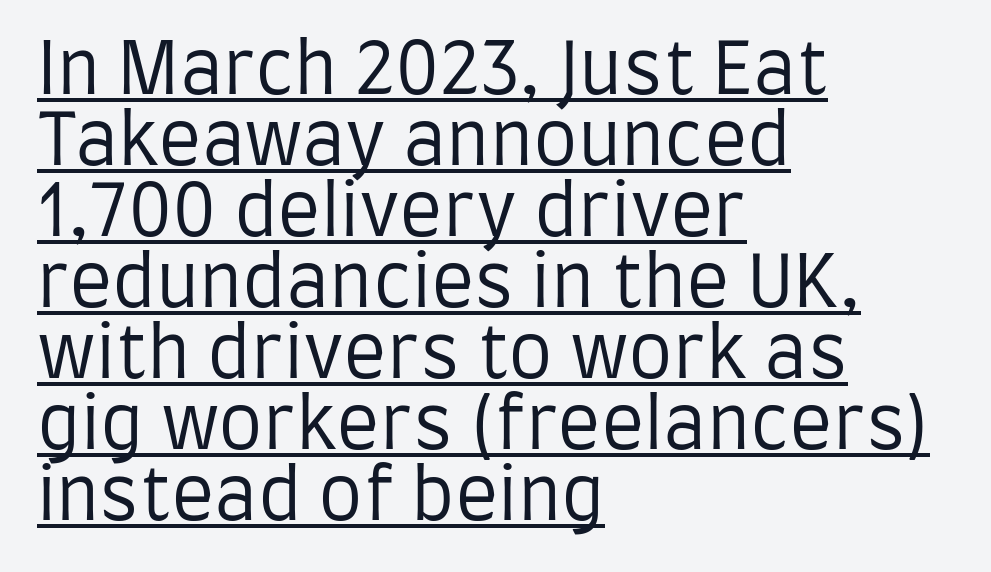
{"serif": "no", "italic": "no", "bold": "no", "weight": "regular", "width": "condensed", "stroke_contrast": "low", "x_height": "large", "monospaced": "no", "underline": "yes", "align": "left", "line_spacing": "tight", "line_spacing_ratio": 1.0, "letter_spacing": "normal", "letter_spacing_em": 0.0, "glyph_px": 71}
